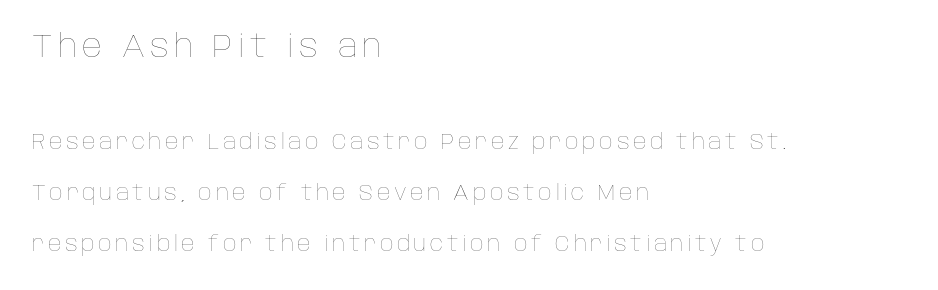
Q: Is the text bold? A: No.
Q: Is the text italic (slanted)? A: No, it is upright.
Q: Is the text underlined? A: No.
Q: How is the paragraph aligned? A: Left-aligned.
Q: Is the spacing between lines tight, normal or loose? A: Loose.
Q: Which block of text is set in a larger size, the first (top) or the second (bottom)? A: The first (top) one.
Q: Width (condensed, normal, or wide)? A: Normal.
Q: Stroke contrast? A: Low.
Q: x-height? A: Large.
Q: Monospaced? A: No.
